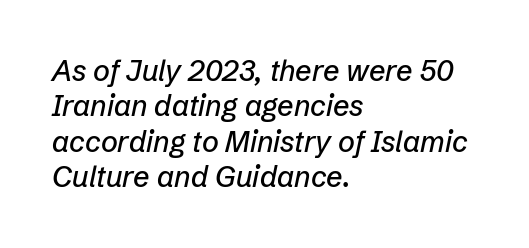
The rendering uses natural spacing where letterforms have individual widths. Typeset ragged right — the left edge is the straight one. The glyphs are unaccompanied by any horizontal stroke below them. The horizontal fit of the characters is conventional and even. Notice how the stems are inclined rather than vertical — that's the hallmark of italics.
